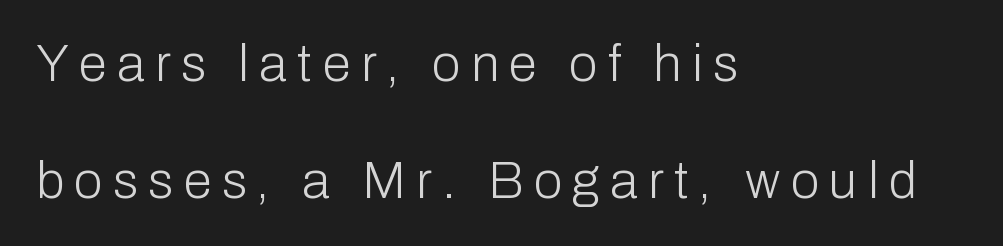
{"serif": "no", "italic": "no", "bold": "no", "weight": "light", "width": "normal", "stroke_contrast": "low", "x_height": "medium", "monospaced": "no", "underline": "no", "align": "left", "line_spacing": "loose", "line_spacing_ratio": 2.3, "letter_spacing": "wide", "letter_spacing_em": 0.21, "glyph_px": 51}
